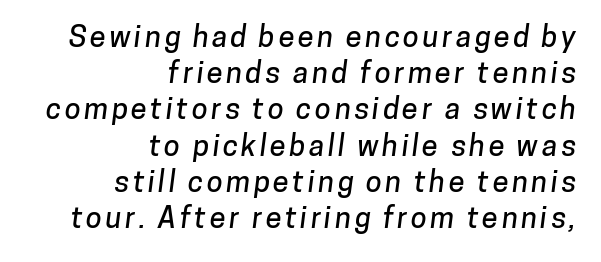
This rendering uses right alignment, leaving the left contour irregular. The passage shown is typed in a proportional face where columns would drift. Is this a sans? Yes — the strokes have no serifs. Rule under the text: the space is simply empty. One glance says typical: line gaps are just what's usual.
